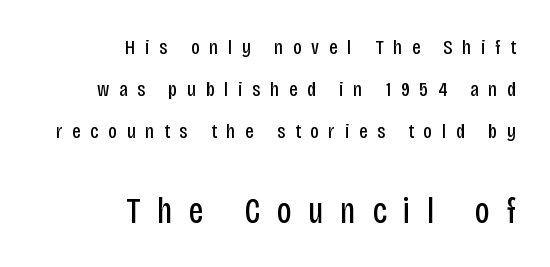
{"serif": "no", "italic": "no", "bold": "no", "weight": "regular", "width": "condensed", "stroke_contrast": "low", "x_height": "large", "monospaced": "no", "underline": "no", "align": "right", "line_spacing": "loose", "line_spacing_ratio": 2.0, "letter_spacing": "wide", "letter_spacing_em": 0.46, "larger_block": "second", "size_ratio": 1.71, "glyph_px": 36}
